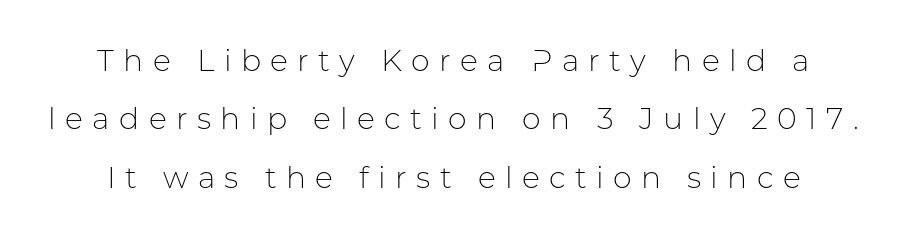
Q: Is the text bold? A: No.
Q: Is the text italic (slanted)? A: No, it is upright.
Q: Is the typeface a serif or a sans-serif typeface? A: Sans-serif.
Q: Is the text underlined? A: No.
Q: Is the spacing between letters normal or unusually wide? A: Unusually wide.
Q: Is the spacing between lines tight, normal or loose? A: Loose.
Q: Width (condensed, normal, or wide)? A: Normal.
Q: Stroke contrast? A: Low.
Q: x-height? A: Medium.
Q: Monospaced? A: No.
